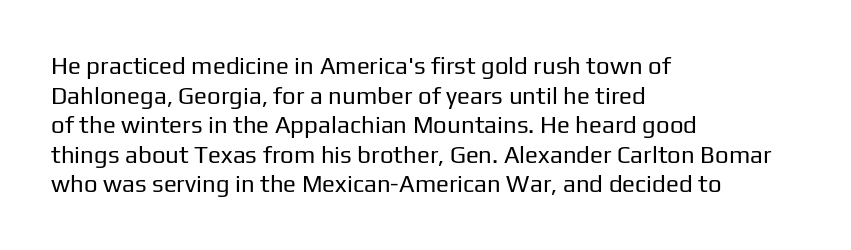
The image shows 24 px text type, upright; set left-aligned, line spacing 1.23x, normal letter spacing, not underlined.
